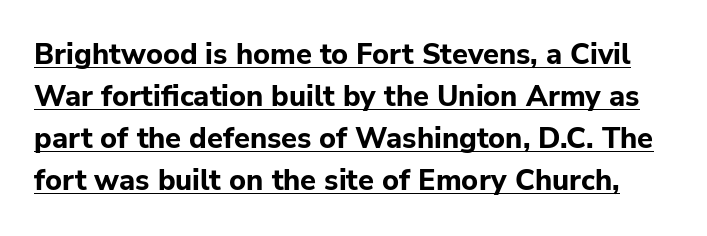
The image shows 29 px bold sans-serif type, upright; set normal line spacing (1.45x), normal letter spacing, underlined; low stroke contrast and a medium x-height.
